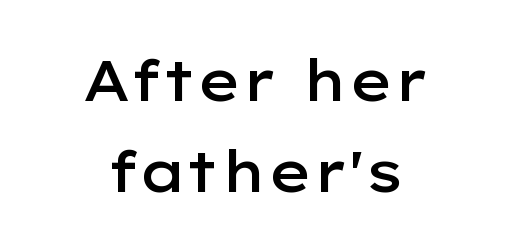
{"serif": "no", "italic": "no", "bold": "semi", "weight": "semibold", "width": "wide", "stroke_contrast": "low", "x_height": "medium", "monospaced": "no", "underline": "no", "align": "center", "line_spacing": "normal", "line_spacing_ratio": 1.59, "letter_spacing": "normal", "letter_spacing_em": 0.0, "glyph_px": 57}
